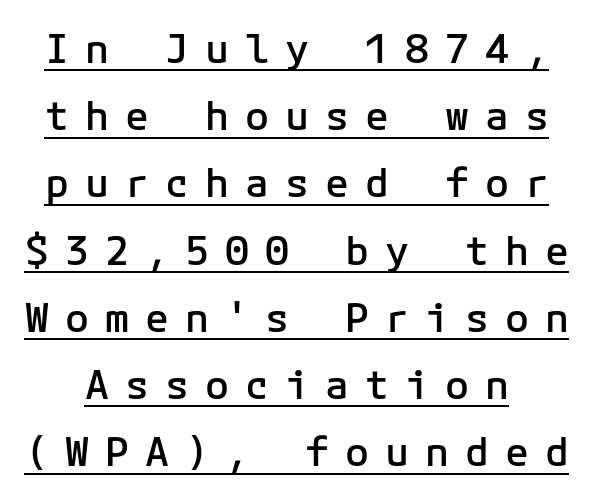
{"serif": "no", "italic": "no", "bold": "semi", "weight": "semibold", "width": "normal", "stroke_contrast": "low", "x_height": "medium", "underline": "yes", "line_spacing": "normal", "line_spacing_ratio": 1.68, "letter_spacing": "wide", "letter_spacing_em": 0.4, "glyph_px": 40}
